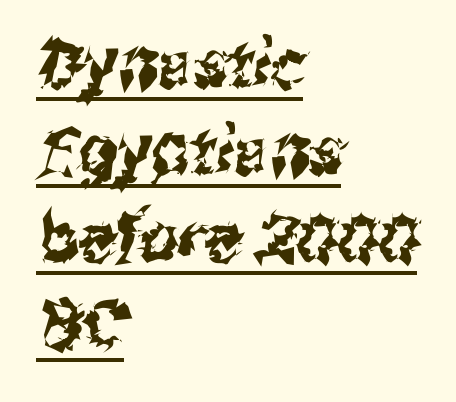
What stands out about the letter spacing? Nothing — it is the standard amount. The rendering uses a moderate line-height, typical for paragraphs. A continuous stroke trails under the words, as in a hyperlink. Note the varied advance widths — an 'i' is clearly narrower than an 'm'. Each letter's strokes conclude bluntly, with no projecting serifs. Caption: multi-line text, flush left, ragged right.
